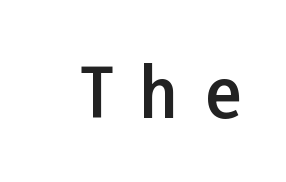
{"serif": "no", "italic": "no", "bold": "semi", "weight": "semibold", "width": "normal", "stroke_contrast": "low", "x_height": "medium", "monospaced": "no", "underline": "no", "letter_spacing": "wide", "letter_spacing_em": 0.39, "glyph_px": 67}
